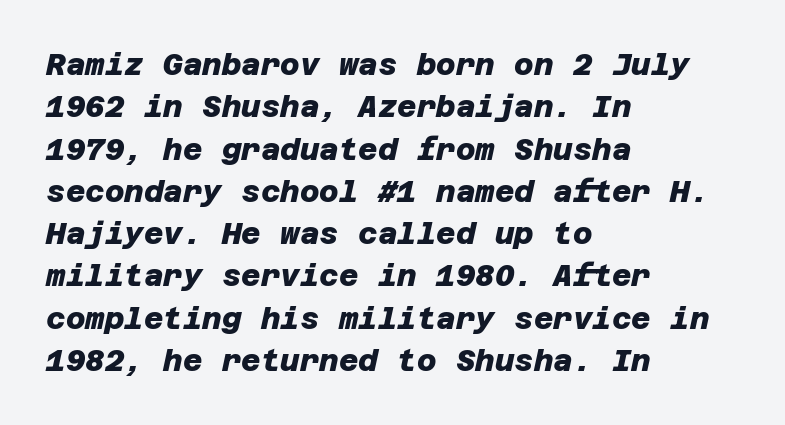
Letterform terminals end flat and unadorned throughout the passage. In terms of weight, the rendering is a true, heavy bold. Tracking here is standard; glyphs follow each other at the usual distance. The foot of each line stays bare and open.
